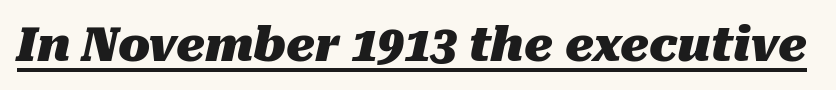
Q: Is the text bold? A: Yes.
Q: Is the text italic (slanted)? A: Yes, it leans right by about 10 degrees.
Q: Is the text underlined? A: Yes.
Q: Is the spacing between letters normal or unusually wide? A: Normal.
Q: Width (condensed, normal, or wide)? A: Normal.
Q: Stroke contrast? A: Medium.
Q: x-height? A: Medium.
Q: Monospaced? A: No.
